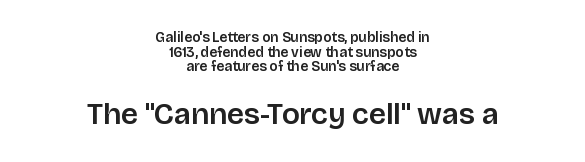
The image shows 30 px sans-serif type, upright; set centered, tight line spacing (1.05x), normal letter spacing, not underlined; the second (bottom) block is 2.14x larger; low stroke contrast and a large x-height.
